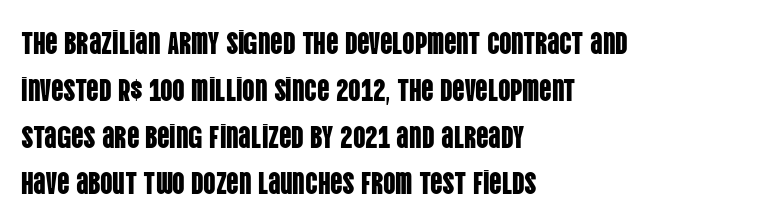
Q: Is the text italic (slanted)? A: No, it is upright.
Q: Is the typeface a serif or a sans-serif typeface? A: Sans-serif.
Q: Is the text underlined? A: No.
Q: How is the paragraph aligned? A: Left-aligned.
Q: Is the spacing between letters normal or unusually wide? A: Normal.
Q: Is the spacing between lines tight, normal or loose? A: Normal.
Q: Width (condensed, normal, or wide)? A: Condensed.
Q: Stroke contrast? A: Low.
Q: x-height? A: Large.
Q: Monospaced? A: No.
